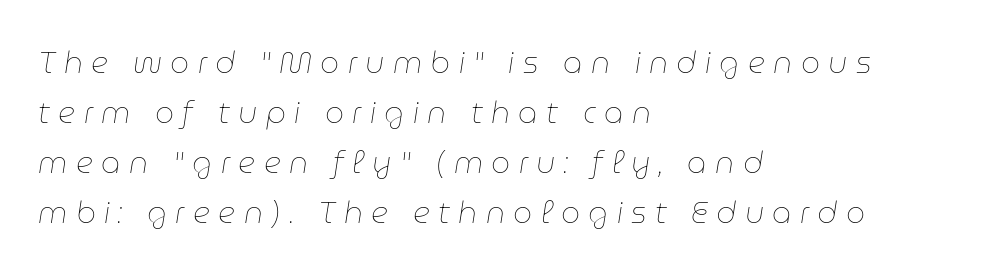
Characters are canted at an angle relative to the baseline's perpendicular. Loose tracking; the words dissolve into strings of separated letters. Think of a printed novel: that variable character pitch is what you see here. Compared with a typical body face, this is equally light or lighter still. The space beneath each line is pristine and unruled.
